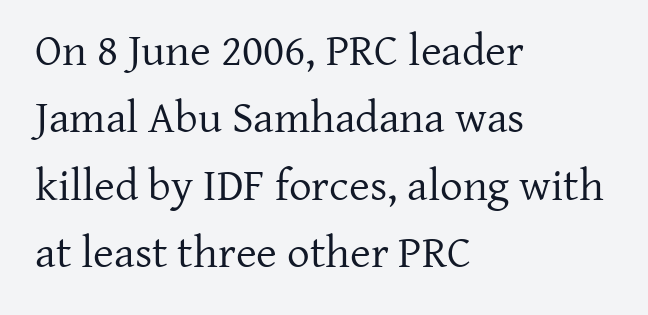
The image shows 45 px regular-weight serif type, upright; set left-aligned, normal line spacing (1.5x), normal letter spacing, not underlined; low stroke contrast and a medium x-height.
